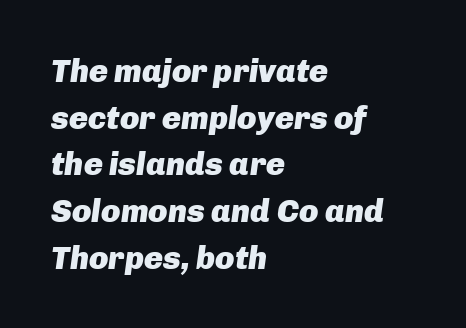
Q: Is the text bold? A: Yes.
Q: Is the text italic (slanted)? A: Yes, it leans right by about 8 degrees.
Q: Is the text underlined? A: No.
Q: How is the paragraph aligned? A: Left-aligned.
Q: Is the spacing between letters normal or unusually wide? A: Normal.
Q: Is the spacing between lines tight, normal or loose? A: Normal.
Q: Width (condensed, normal, or wide)? A: Normal.
Q: Stroke contrast? A: Low.
Q: x-height? A: Medium.
Q: Monospaced? A: No.
